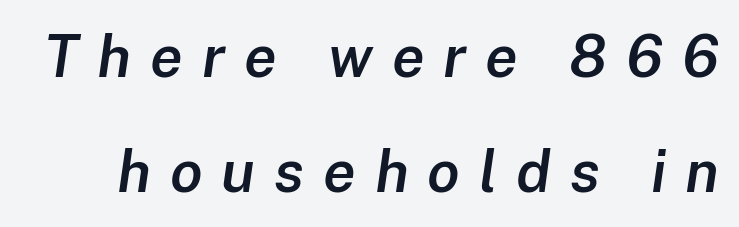
{"italic": "yes", "lean": "right", "slant_degrees": 8, "bold": "semi", "weight": "semibold", "width": "normal", "stroke_contrast": "low", "x_height": "medium", "monospaced": "no", "underline": "no", "line_spacing": "loose", "line_spacing_ratio": 1.95, "letter_spacing": "wide", "letter_spacing_em": 0.32, "glyph_px": 59}
